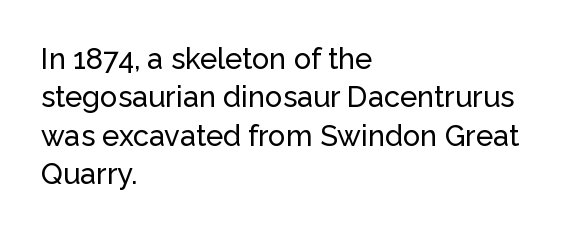
The image shows 29 px sans-serif type, upright; set left-aligned, normal line spacing (1.32x), normal letter spacing, not underlined; low stroke contrast and a medium x-height.
